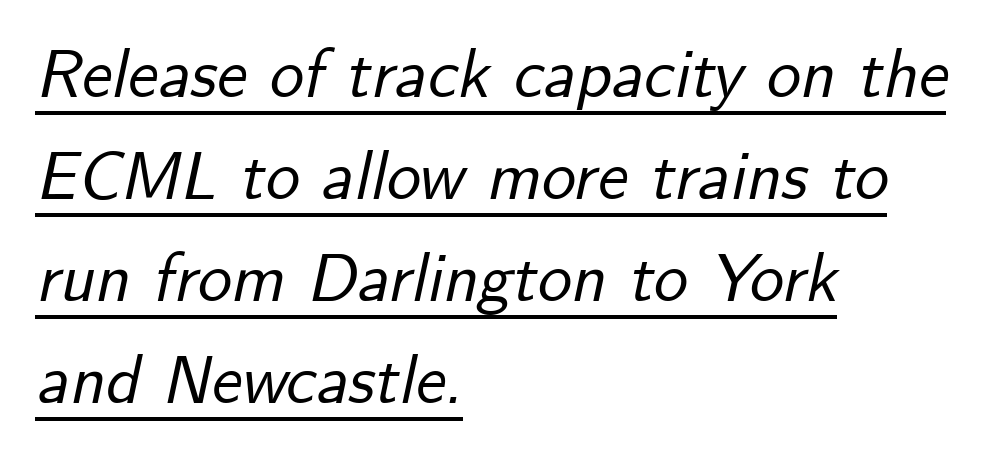
{"italic": "yes", "lean": "right", "slant_degrees": 12, "width": "normal", "stroke_contrast": "low", "x_height": "small", "monospaced": "no", "underline": "yes", "align": "left", "line_spacing": "normal", "line_spacing_ratio": 1.5, "letter_spacing": "normal", "letter_spacing_em": 0.0, "glyph_px": 68}
